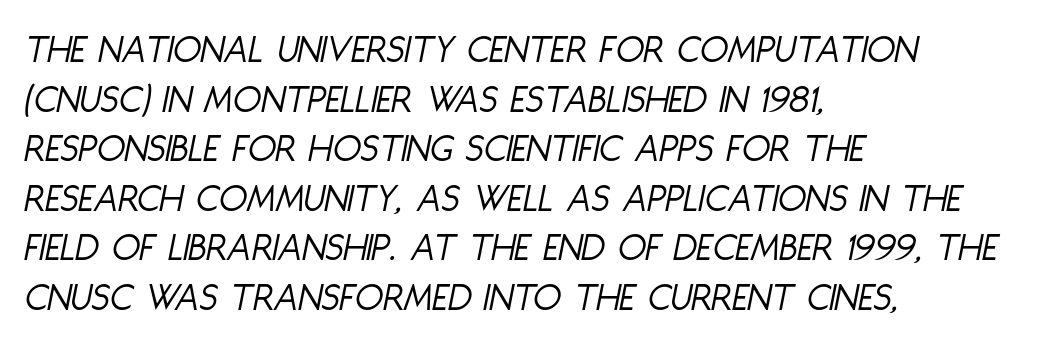
The image shows 41 px light, condensed type, italic (leaning right); set left-aligned, line spacing 1.21x, normal letter spacing, not underlined; low stroke contrast and a large x-height.
